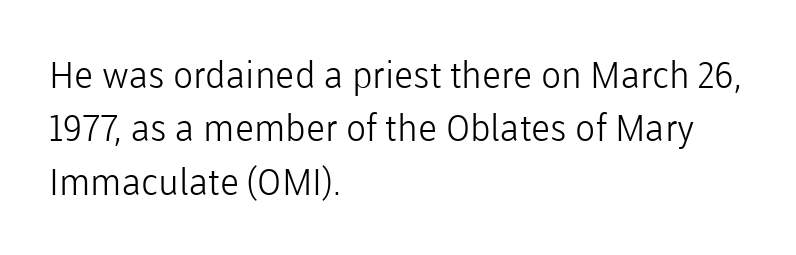
You could not count columns in this text — the font is proportionally spaced. The compositor pushed each line to the left boundary. Is there much room between lines? A standard amount, neither cramped nor airy. Words float on clear page, feet unadorned. No extra ink here — the face is not bold. Is there any slant? The stems are plumb.
